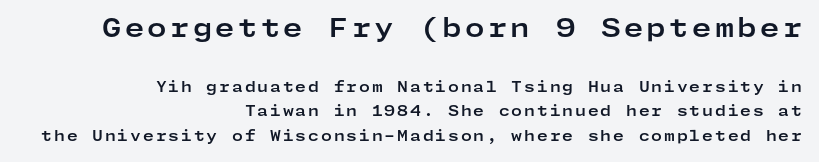
The baseline area is clear. Reading top to bottom, the characters get smaller at the block break. The type sits square on the baseline with zero lean. The paragraph has a hard right edge and a soft left edge.
